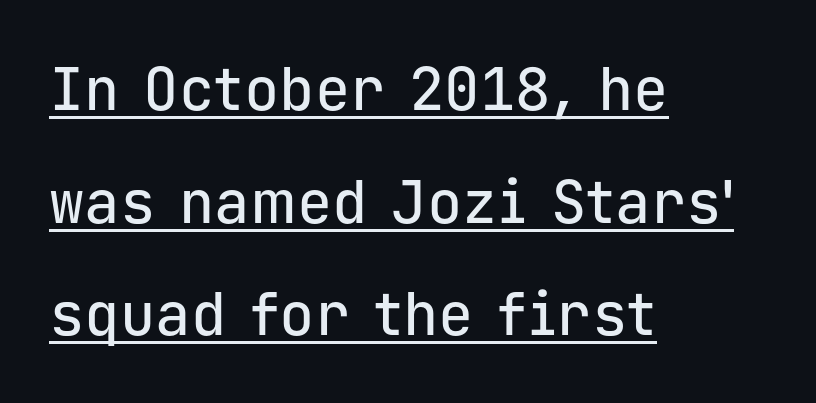
Characters remain perfectly vertical along every line. Has an underline been added? It has. Every character here occupies the same horizontal width, giving the sample a typewriter-like rhythm. Is the block centered? No — it sits flush against the left margin.
